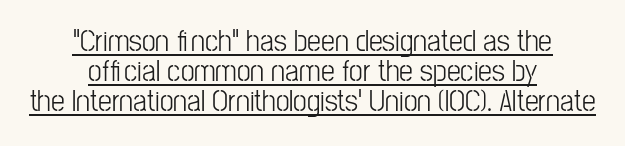
{"serif": "no", "italic": "no", "bold": "no", "weight": "light", "width": "condensed", "stroke_contrast": "low", "x_height": "medium", "monospaced": "no", "underline": "yes", "align": "center", "line_spacing": "tight", "line_spacing_ratio": 0.97, "letter_spacing": "normal", "letter_spacing_em": 0.0, "glyph_px": 31}
